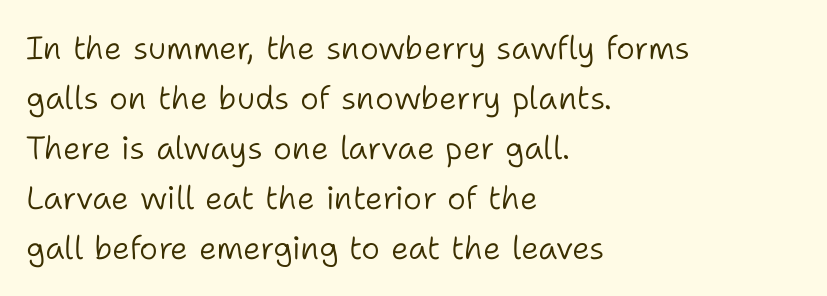
{"serif": "no", "italic": "no", "bold": "no", "weight": "light", "width": "normal", "stroke_contrast": "low", "x_height": "medium", "monospaced": "no", "underline": "no", "align": "left", "line_spacing": "normal", "line_spacing_ratio": 1.56, "letter_spacing": "normal", "letter_spacing_em": 0.0, "glyph_px": 32}
